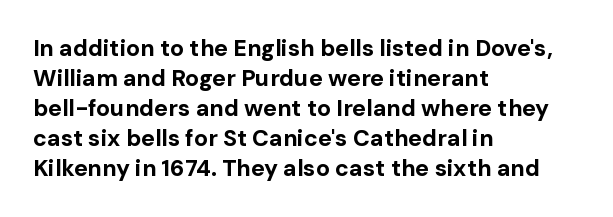
Q: Is the text bold? A: Yes.
Q: Is the text italic (slanted)? A: No, it is upright.
Q: Is the text underlined? A: No.
Q: How is the paragraph aligned? A: Left-aligned.
Q: Is the spacing between letters normal or unusually wide? A: Normal.
Q: Is the spacing between lines tight, normal or loose? A: Normal.
